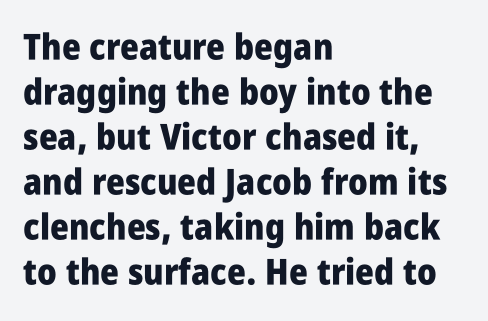
Q: Is the text bold? A: Yes.
Q: Is the text italic (slanted)? A: No, it is upright.
Q: Is the typeface a serif or a sans-serif typeface? A: Sans-serif.
Q: Is the text underlined? A: No.
Q: How is the paragraph aligned? A: Left-aligned.
Q: Is the spacing between letters normal or unusually wide? A: Normal.
Q: Is the spacing between lines tight, normal or loose? A: Normal.
Q: Width (condensed, normal, or wide)? A: Condensed.
Q: Stroke contrast? A: Low.
Q: x-height? A: Large.
Q: Monospaced? A: No.
